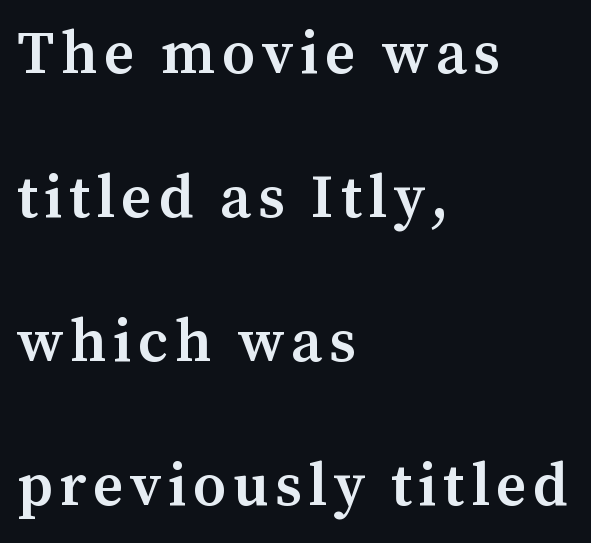
The image shows 60 px semibold serif type, upright; set left-aligned, loose line spacing (2.4x), not underlined; medium stroke contrast and a medium x-height.
